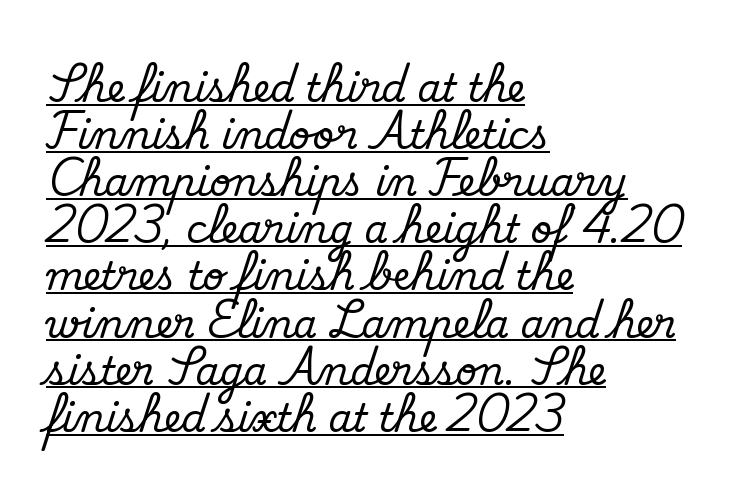
Q: Is the text italic (slanted)? A: Yes.
Q: Is the typeface a serif or a sans-serif typeface? A: Serif.
Q: Is the text underlined? A: Yes.
Q: How is the paragraph aligned? A: Left-aligned.
Q: Is the spacing between letters normal or unusually wide? A: Normal.
Q: Width (condensed, normal, or wide)? A: Normal.
Q: Stroke contrast? A: Medium.
Q: x-height? A: Small.
Q: Monospaced? A: No.
